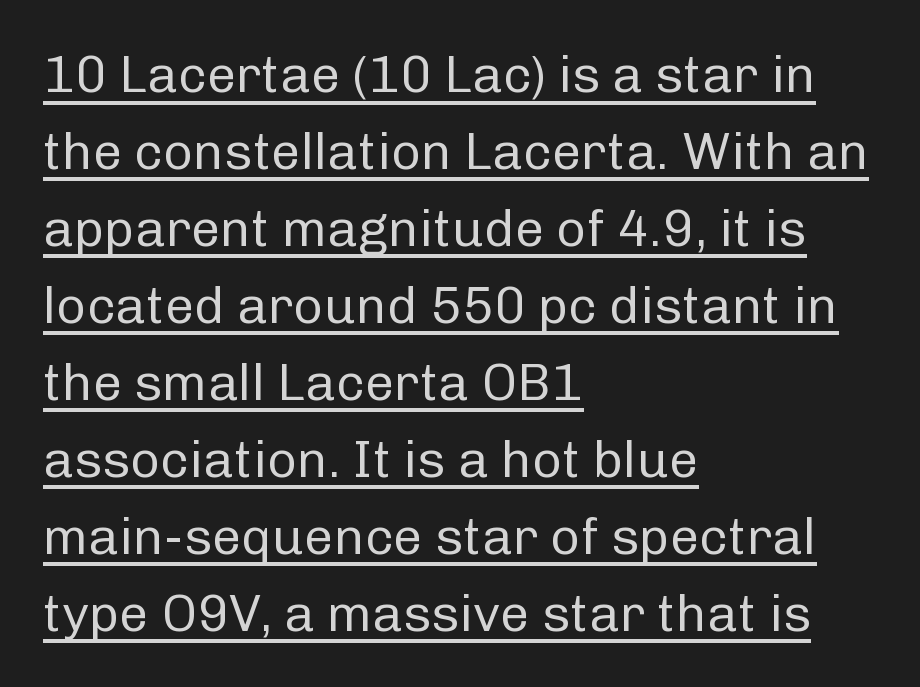
Does extra space separate the letters? No, they use regular spacing. A baseline rule has been typeset under these characters. A quiet, ordinary-to-light weight characterises the typeface. This sample uses an upright cut, with every glyph sitting square on the baseline.
